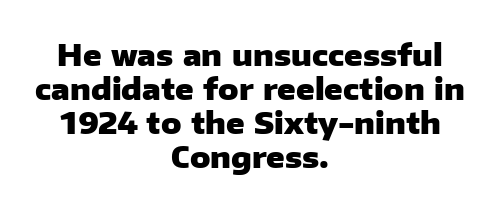
{"serif": "no", "italic": "no", "bold": "yes", "weight": "heavy", "width": "normal", "stroke_contrast": "low", "x_height": "medium", "monospaced": "no", "underline": "no", "align": "center", "line_spacing": "tight", "line_spacing_ratio": 1.13, "letter_spacing": "normal", "letter_spacing_em": 0.0, "glyph_px": 30}
